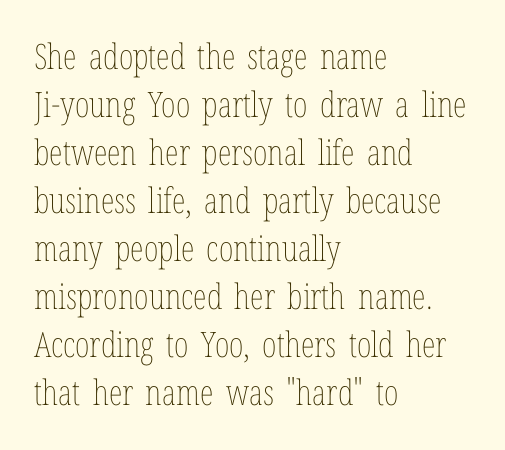
Leading matches the norm, producing a regular column. Notice how the passage keeps a crisp vertical edge on the left only. Heft: none added — not bold. The typography opts for an upright posture over an oblique one. Proportional: the letters do not fall into vertical columns.
